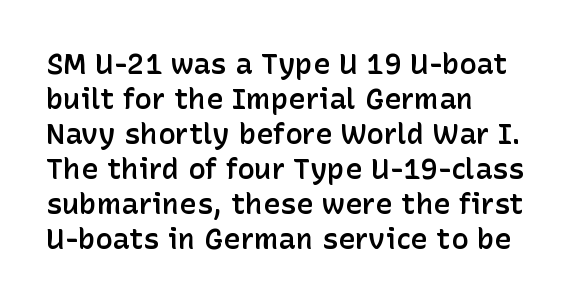
Q: Is the text bold? A: Semi-bold.
Q: Is the text italic (slanted)? A: No, it is upright.
Q: Is the typeface a serif or a sans-serif typeface? A: Sans-serif.
Q: Is the text underlined? A: No.
Q: How is the paragraph aligned? A: Left-aligned.
Q: Is the spacing between letters normal or unusually wide? A: Normal.
Q: Width (condensed, normal, or wide)? A: Normal.
Q: Stroke contrast? A: Low.
Q: x-height? A: Medium.
Q: Monospaced? A: No.
